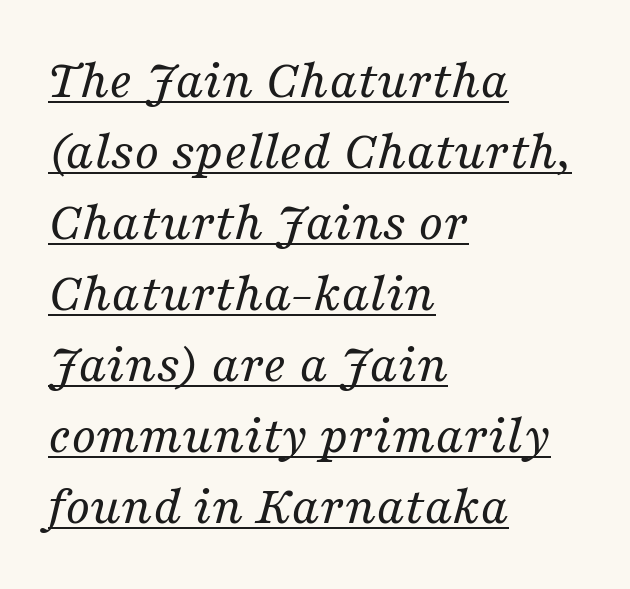
Q: Is the text bold? A: No.
Q: Is the text italic (slanted)? A: Yes, it leans right by about 16 degrees.
Q: Is the typeface a serif or a sans-serif typeface? A: Serif.
Q: Is the text underlined? A: Yes.
Q: How is the paragraph aligned? A: Left-aligned.
Q: Is the spacing between letters normal or unusually wide? A: Normal.
Q: Is the spacing between lines tight, normal or loose? A: Normal.
Q: Width (condensed, normal, or wide)? A: Normal.
Q: Stroke contrast? A: Medium.
Q: x-height? A: Medium.
Q: Monospaced? A: No.
